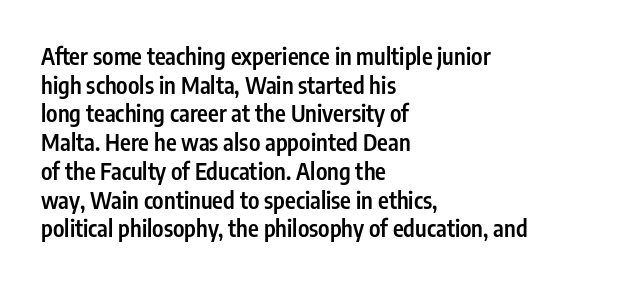
{"italic": "no", "bold": "semi", "underline": "no", "align": "left", "line_spacing": "normal", "line_spacing_ratio": 1.25, "letter_spacing": "normal", "letter_spacing_em": 0.0, "glyph_px": 23}
